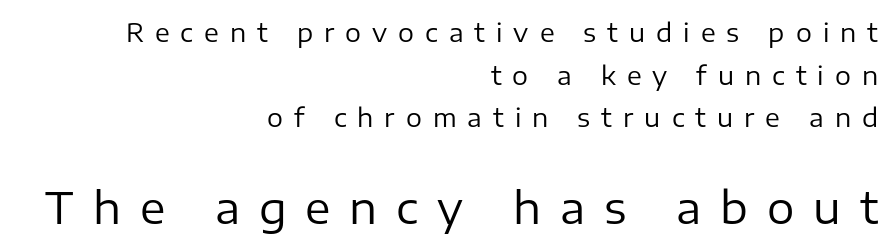
{"serif": "no", "italic": "no", "bold": "no", "weight": "regular", "width": "normal", "stroke_contrast": "low", "x_height": "medium", "monospaced": "no", "underline": "no", "align": "right", "line_spacing_ratio": 1.71, "letter_spacing": "wide", "letter_spacing_em": 0.44, "larger_block": "second", "size_ratio": 1.72, "glyph_px": 43}
